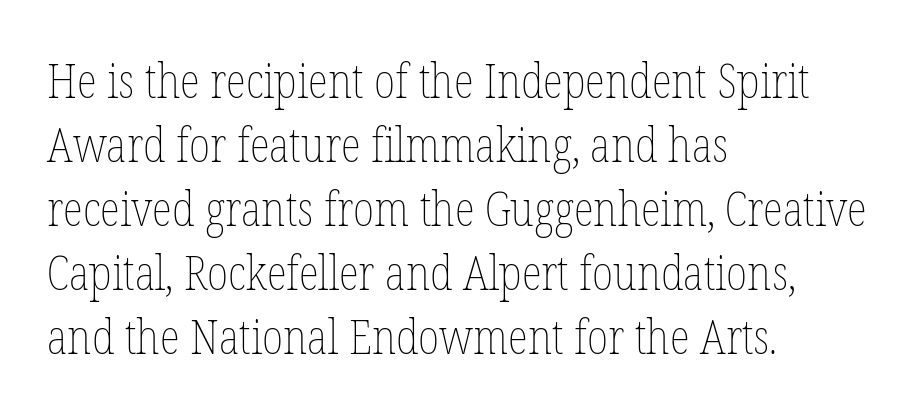
{"italic": "no", "bold": "no", "weight": "thin", "width": "condensed", "stroke_contrast": "low", "x_height": "medium", "monospaced": "no", "underline": "no", "align": "left", "line_spacing": "normal", "line_spacing_ratio": 1.36, "letter_spacing": "normal", "letter_spacing_em": 0.0, "glyph_px": 47}
